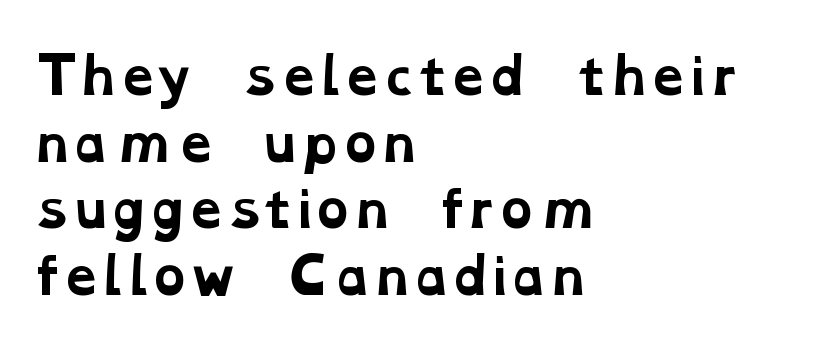
Leftover space on each line is placed entirely after the last word. The line-height multiplier appears to be the usual default. There is no visible air inserted between adjacent glyphs. Each glyph is drawn with heavy, bold strokes. The specimen omits any rule beneath the text block's lines.
